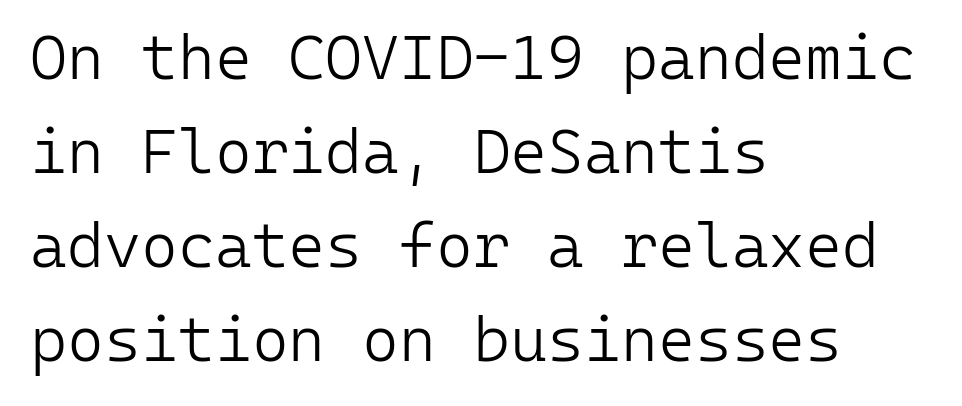
The image shows 63 px light sans-serif type, upright, monospaced; set left-aligned, normal line spacing (1.49x), normal letter spacing, not underlined; low stroke contrast and a medium x-height.
